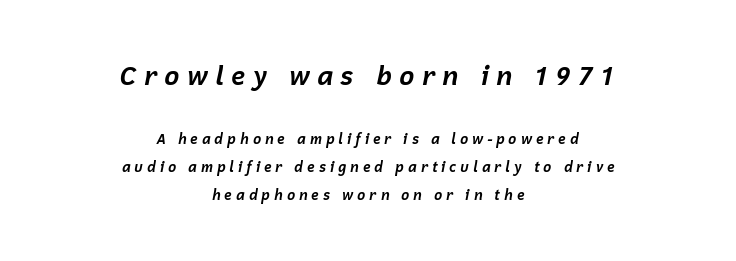
{"italic": "yes", "lean": "right", "slant_degrees": 12, "bold": "yes", "underline": "no", "align": "center", "line_spacing": "loose", "line_spacing_ratio": 2.01, "letter_spacing": "wide", "letter_spacing_em": 0.26, "larger_block": "first", "size_ratio": 1.86, "glyph_px": 26}
